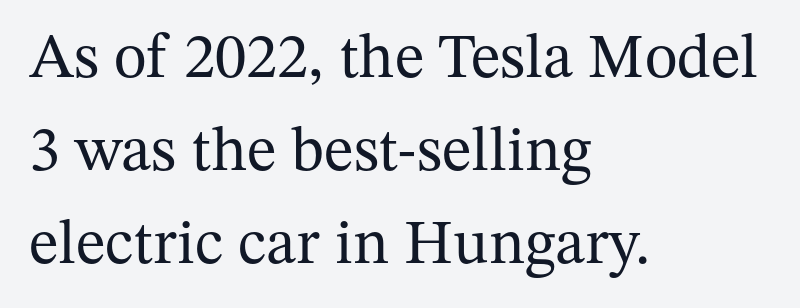
The image shows 63 px regular-weight serif type, upright; set left-aligned, normal line spacing (1.48x), normal letter spacing, not underlined; medium stroke contrast and a medium x-height.
